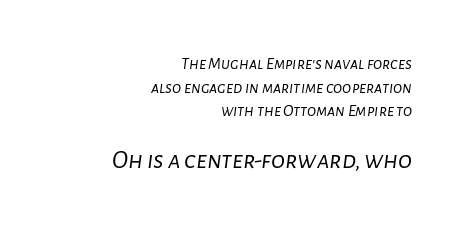
The letterforms sit at book weight or below. Plain, unruled lines of type. Does extra space separate the letters? No, they use regular spacing. The rendering applies a slant to the glyphs.
